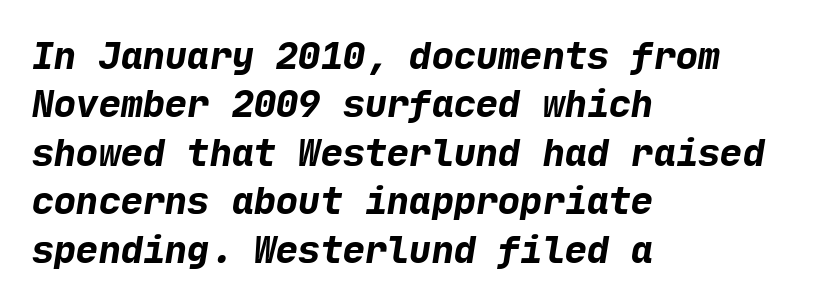
{"serif": "no", "bold": "yes", "weight": "bold", "width": "normal", "stroke_contrast": "low", "x_height": "medium", "underline": "no", "align": "left", "line_spacing": "normal", "line_spacing_ratio": 1.31, "letter_spacing": "normal", "letter_spacing_em": 0.0, "glyph_px": 37}
